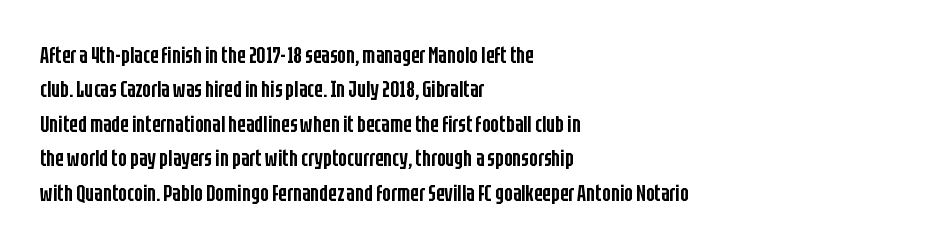
The image shows 23 px text type, upright; set left-aligned, normal line spacing (1.5x), normal letter spacing, not underlined.
